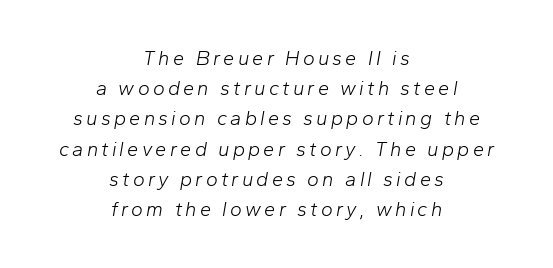
Q: Is the text bold? A: No.
Q: Is the text italic (slanted)? A: Yes, it leans right by about 10 degrees.
Q: Is the text underlined? A: No.
Q: How is the paragraph aligned? A: Centered.
Q: Is the spacing between lines tight, normal or loose? A: Normal.
